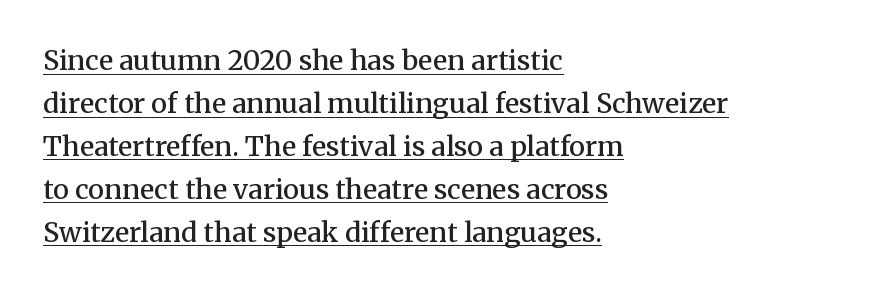
Q: Is the text bold? A: Semi-bold.
Q: Is the text italic (slanted)? A: No, it is upright.
Q: Is the text underlined? A: Yes.
Q: How is the paragraph aligned? A: Left-aligned.
Q: Is the spacing between letters normal or unusually wide? A: Normal.
Q: Is the spacing between lines tight, normal or loose? A: Normal.
